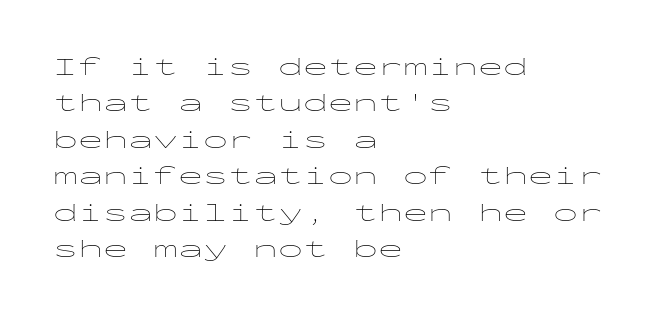
The image shows 25 px text type, upright; set left-aligned, normal line spacing (1.46x), normal letter spacing, not underlined.
